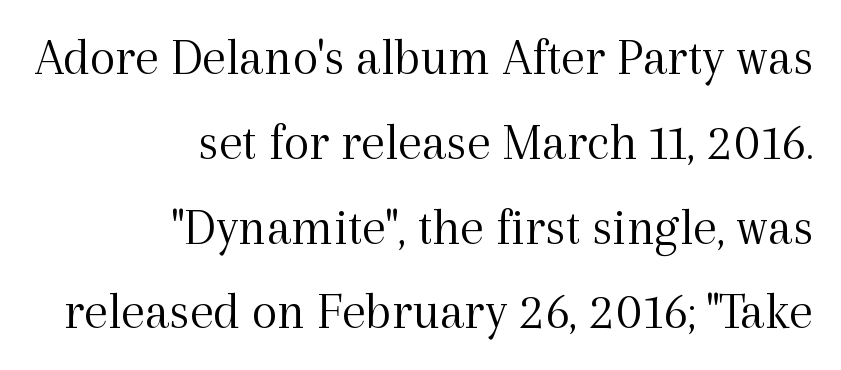
{"serif": "yes", "italic": "no", "bold": "no", "weight": "light", "width": "normal", "x_height": "medium", "monospaced": "no", "underline": "no", "align": "right", "line_spacing": "normal", "line_spacing_ratio": 1.6, "letter_spacing": "normal", "letter_spacing_em": 0.0, "glyph_px": 53}
